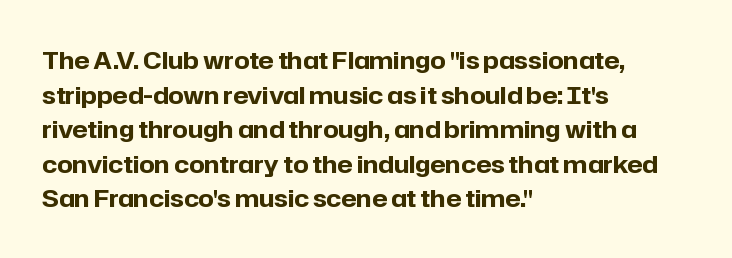
Q: Is the text bold? A: Yes.
Q: Is the text italic (slanted)? A: No, it is upright.
Q: Is the text underlined? A: No.
Q: How is the paragraph aligned? A: Left-aligned.
Q: Is the spacing between letters normal or unusually wide? A: Normal.
Q: Is the spacing between lines tight, normal or loose? A: Normal.
